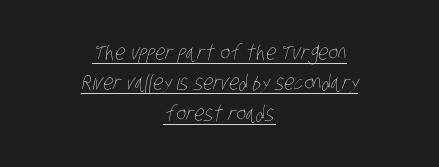
Q: Is the text bold? A: No.
Q: Is the text underlined? A: Yes.
Q: How is the paragraph aligned? A: Centered.
Q: Is the spacing between letters normal or unusually wide? A: Normal.
Q: Is the spacing between lines tight, normal or loose? A: Normal.
